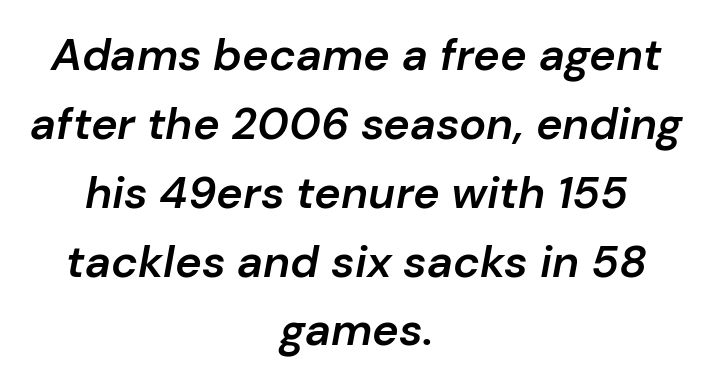
The image shows 45 px semibold type, italic (leaning right); set centered, normal line spacing (1.53x), normal letter spacing, not underlined; low stroke contrast and a medium x-height.
